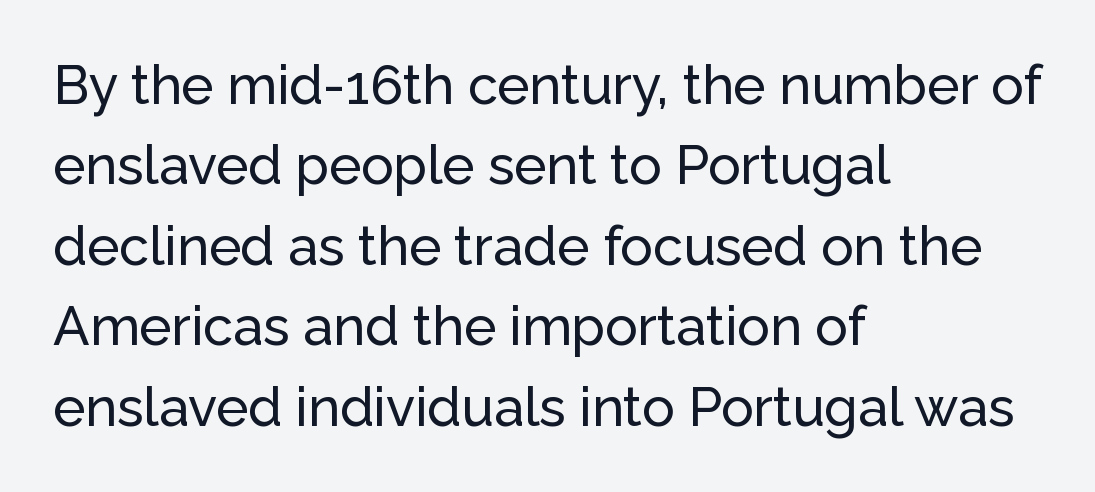
Anything drawn beneath the words? Only blank space. The letters advance in unequal steps, a hallmark of proportional type. This rendering employs a face without finishing strokes, i.e., a sans-serif. This block has exactly the height ordinary leading produces.
